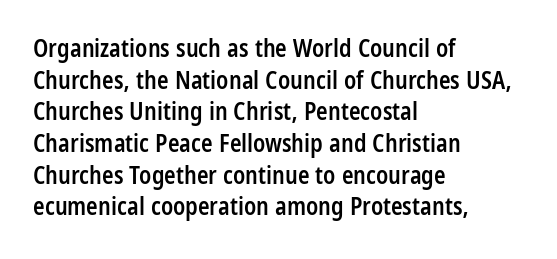
Q: Is the text bold? A: Semi-bold.
Q: Is the text italic (slanted)? A: No, it is upright.
Q: Is the text underlined? A: No.
Q: How is the paragraph aligned? A: Left-aligned.
Q: Is the spacing between letters normal or unusually wide? A: Normal.
Q: Is the spacing between lines tight, normal or loose? A: Normal.
